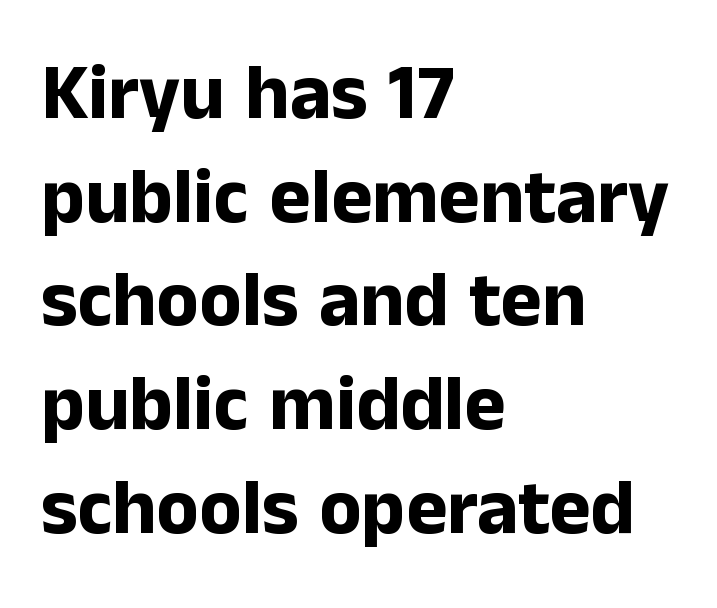
{"serif": "no", "italic": "no", "bold": "yes", "weight": "bold", "width": "normal", "stroke_contrast": "low", "x_height": "medium", "monospaced": "no", "underline": "no", "align": "left", "line_spacing": "normal", "line_spacing_ratio": 1.33, "letter_spacing": "normal", "letter_spacing_em": 0.0, "glyph_px": 78}
